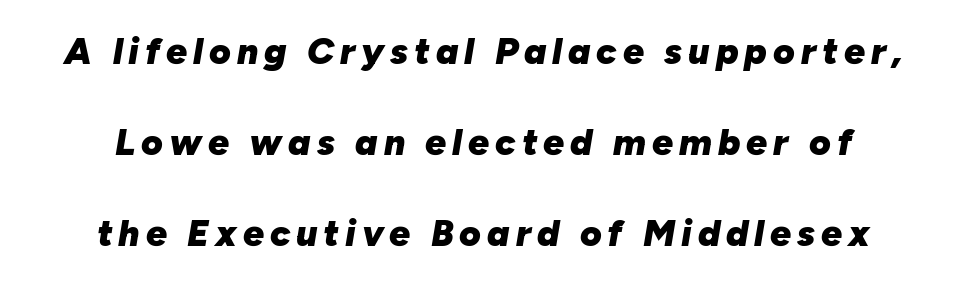
The image shows 37 px heavy type, italic (leaning right); set centered, loose line spacing (2.46x), not underlined; low stroke contrast and a medium x-height.
